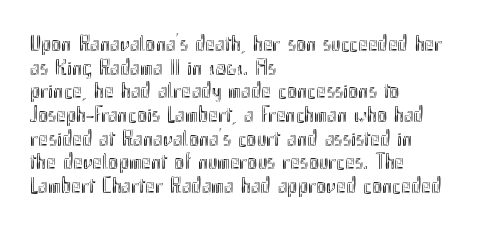
A roman cut, with each character standing at attention. Decoration check: the copy has no underline. The letters sit at their default tracking, neither squeezed nor spread. These lines are set flush left with a ragged right edge.
